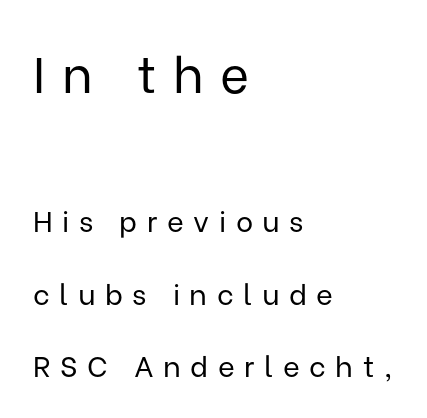
Q: Is the text bold? A: No.
Q: Is the text italic (slanted)? A: No, it is upright.
Q: Is the typeface a serif or a sans-serif typeface? A: Sans-serif.
Q: Is the text underlined? A: No.
Q: How is the paragraph aligned? A: Left-aligned.
Q: Is the spacing between letters normal or unusually wide? A: Unusually wide.
Q: Is the spacing between lines tight, normal or loose? A: Loose.
Q: Which block of text is set in a larger size, the first (top) or the second (bottom)? A: The first (top) one.
Q: Width (condensed, normal, or wide)? A: Normal.
Q: Stroke contrast? A: Low.
Q: x-height? A: Medium.
Q: Monospaced? A: No.
